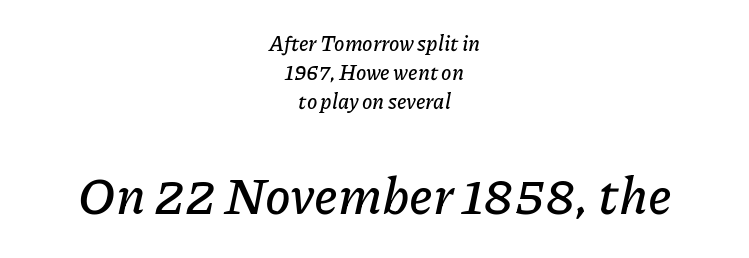
Q: Is the text italic (slanted)? A: Yes, it leans right by about 11 degrees.
Q: Is the text underlined? A: No.
Q: How is the paragraph aligned? A: Centered.
Q: Is the spacing between letters normal or unusually wide? A: Normal.
Q: Is the spacing between lines tight, normal or loose? A: Normal.
Q: Which block of text is set in a larger size, the first (top) or the second (bottom)? A: The second (bottom) one.
Q: Width (condensed, normal, or wide)? A: Normal.
Q: Stroke contrast? A: Low.
Q: x-height? A: Medium.
Q: Monospaced? A: No.
